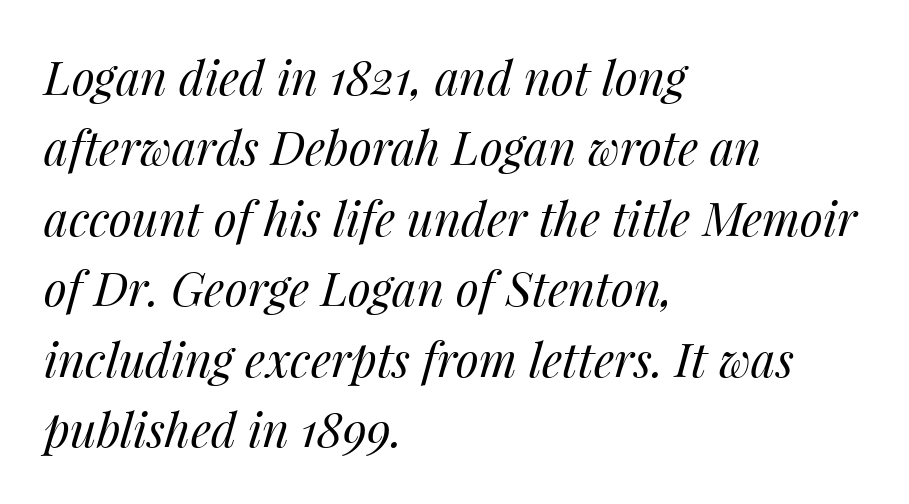
The image shows 47 px regular-weight type, italic (leaning right); set left-aligned, normal line spacing (1.5x), normal letter spacing, not underlined; medium stroke contrast and a medium x-height.
